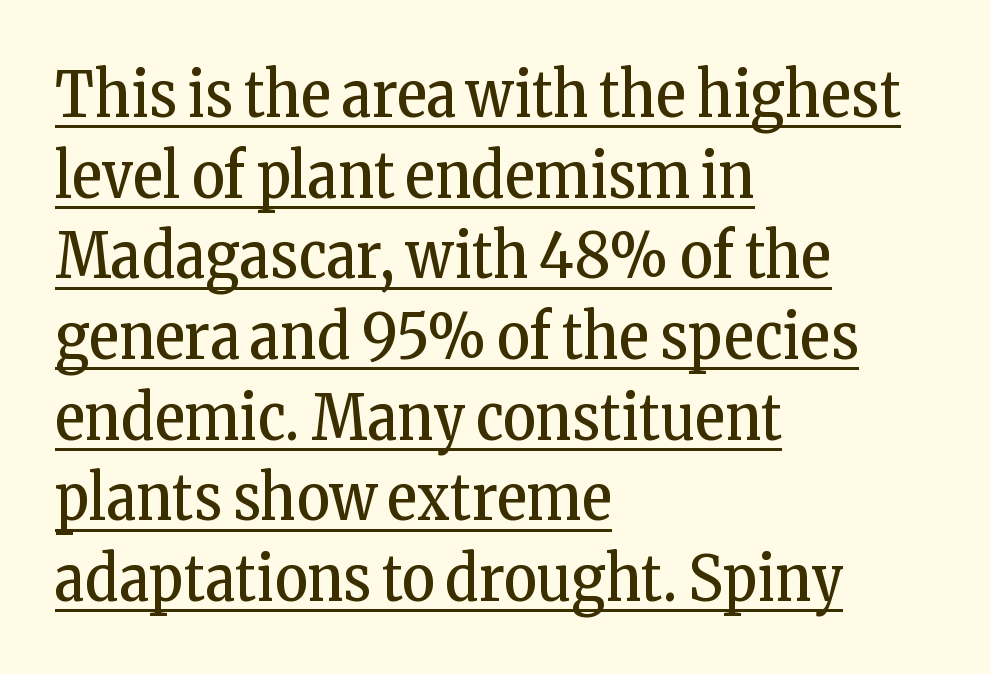
Q: Is the text bold? A: No.
Q: Is the text italic (slanted)? A: No, it is upright.
Q: Is the typeface a serif or a sans-serif typeface? A: Serif.
Q: Is the text underlined? A: Yes.
Q: How is the paragraph aligned? A: Left-aligned.
Q: Is the spacing between letters normal or unusually wide? A: Normal.
Q: Is the spacing between lines tight, normal or loose? A: Normal.
Q: Width (condensed, normal, or wide)? A: Condensed.
Q: Stroke contrast? A: Low.
Q: x-height? A: Medium.
Q: Monospaced? A: No.
